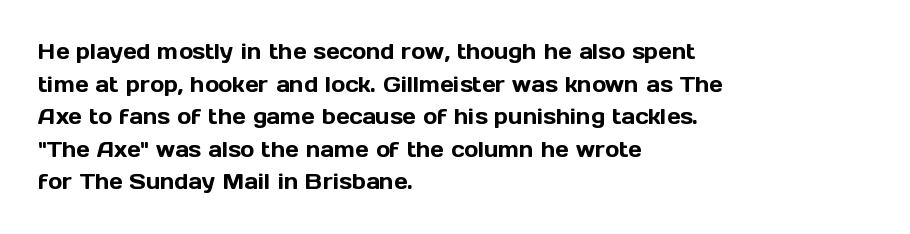
Q: Is the text italic (slanted)? A: No, it is upright.
Q: Is the text underlined? A: No.
Q: How is the paragraph aligned? A: Left-aligned.
Q: Is the spacing between letters normal or unusually wide? A: Normal.
Q: Is the spacing between lines tight, normal or loose? A: Normal.
